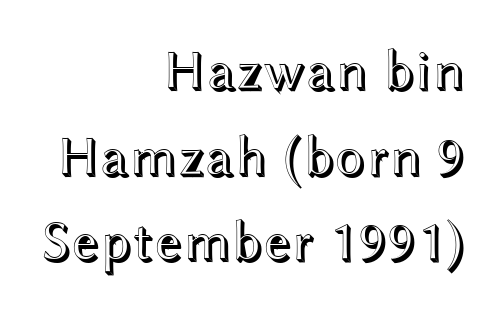
Q: Is the text italic (slanted)? A: No, it is upright.
Q: Is the text underlined? A: No.
Q: How is the paragraph aligned? A: Right-aligned.
Q: Is the spacing between letters normal or unusually wide? A: Normal.
Q: Is the spacing between lines tight, normal or loose? A: Normal.
Q: Width (condensed, normal, or wide)? A: Wide.
Q: x-height? A: Medium.
Q: Monospaced? A: No.
